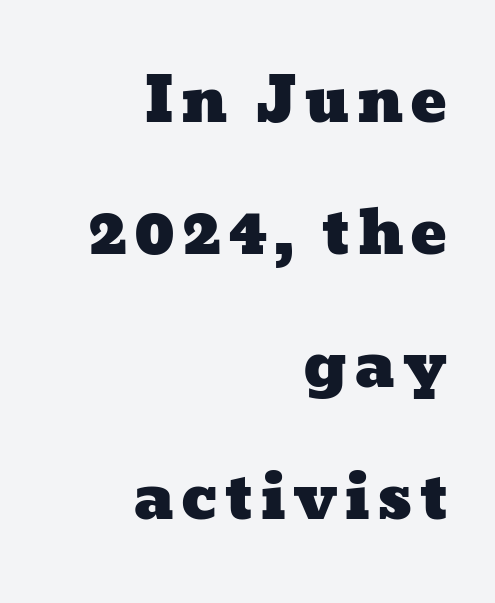
{"width": "wide", "stroke_contrast": "low", "x_height": "medium", "monospaced": "no", "underline": "no", "align": "right", "line_spacing": "loose", "line_spacing_ratio": 2.17, "glyph_px": 61}
